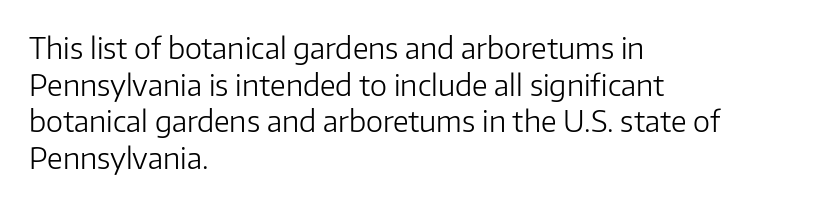
The image shows 29 px light sans-serif type, upright; set left-aligned, normal line spacing (1.26x), normal letter spacing, not underlined; low stroke contrast and a medium x-height.
